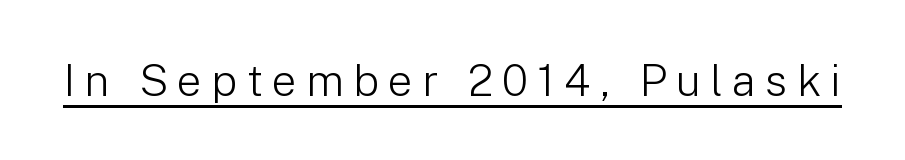
Unbolded letterforms with no extra heft. Letterform terminals end flat and unadorned throughout the passage. Style check: upright. This sample carries an underscore along the baseline area.
